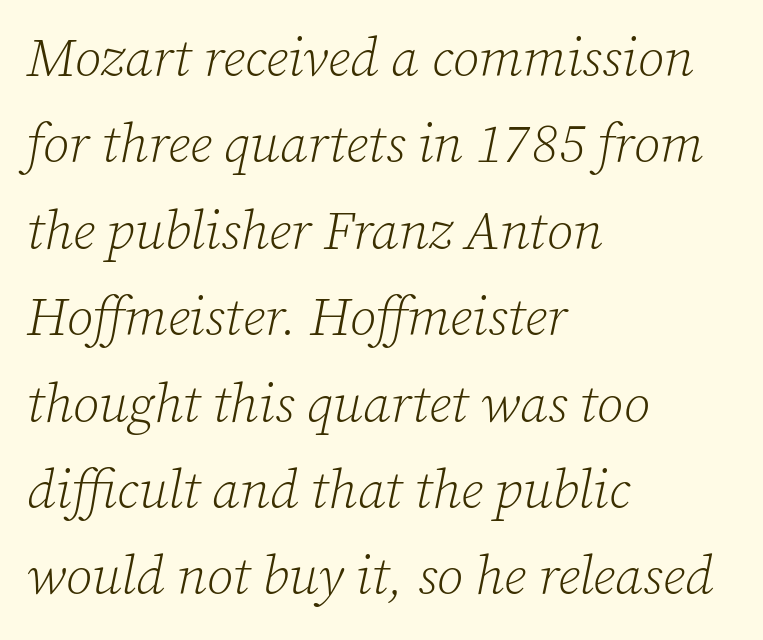
The image shows 54 px light serif type, italic (leaning right); set left-aligned, normal line spacing (1.6x), normal letter spacing, not underlined; low stroke contrast and a medium x-height.
